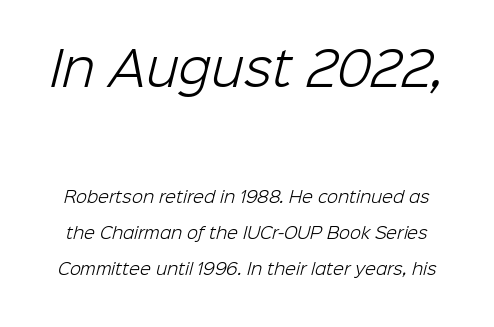
Q: Is the text bold? A: No.
Q: Is the typeface a serif or a sans-serif typeface? A: Sans-serif.
Q: Is the text underlined? A: No.
Q: Is the spacing between letters normal or unusually wide? A: Normal.
Q: Is the spacing between lines tight, normal or loose? A: Loose.
Q: Which block of text is set in a larger size, the first (top) or the second (bottom)? A: The first (top) one.
Q: Width (condensed, normal, or wide)? A: Normal.
Q: Stroke contrast? A: Low.
Q: x-height? A: Medium.
Q: Monospaced? A: No.
